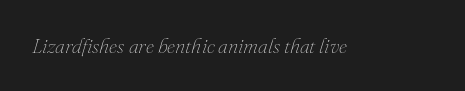
Q: Is the text bold? A: No.
Q: Is the text italic (slanted)? A: Yes, it leans right by about 16 degrees.
Q: Is the text underlined? A: No.
Q: Is the spacing between letters normal or unusually wide? A: Normal.
